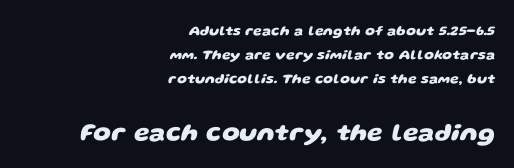
Q: Is the text bold? A: Yes.
Q: Is the text underlined? A: No.
Q: How is the paragraph aligned? A: Right-aligned.
Q: Is the spacing between letters normal or unusually wide? A: Normal.
Q: Which block of text is set in a larger size, the first (top) or the second (bottom)? A: The second (bottom) one.
